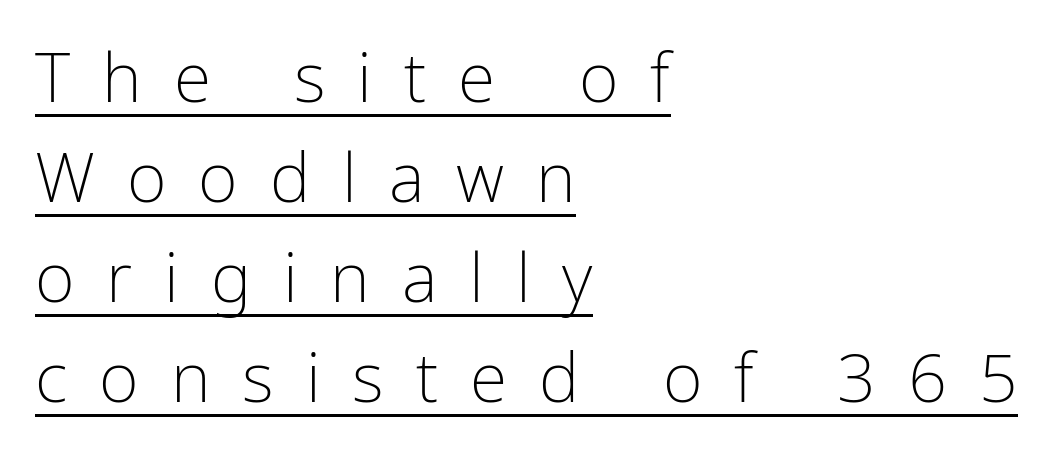
Short note: letters widely spaced. The face used here is a sans, in the tradition of grotesques and geometrics. Here the designer chose a conventional face with non-uniform glyph widths. Quick note: not italic, upright. This rendering features underlined lettering.
